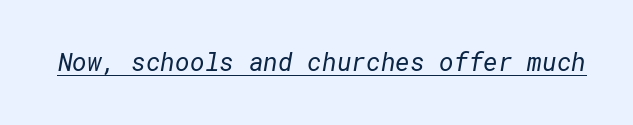
Q: Is the text bold? A: No.
Q: Is the text underlined? A: Yes.
Q: Is the spacing between letters normal or unusually wide? A: Normal.
